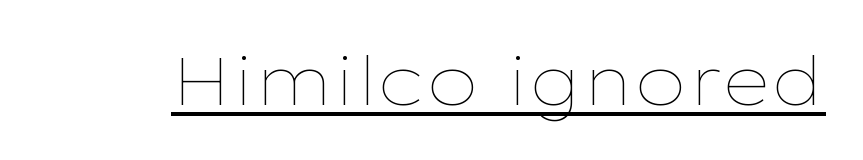
{"italic": "no", "bold": "no", "weight": "thin", "width": "wide", "stroke_contrast": "low", "x_height": "medium", "monospaced": "no", "underline": "yes", "letter_spacing": "normal", "letter_spacing_em": 0.0, "glyph_px": 67}
